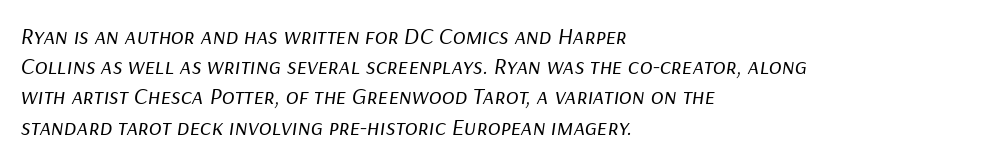
A clean baseline with only descenders dipping below it. Line spacing here is normal. Where is the straight margin? On the left. The letters look calm and open, with moderate or lighter stems.
